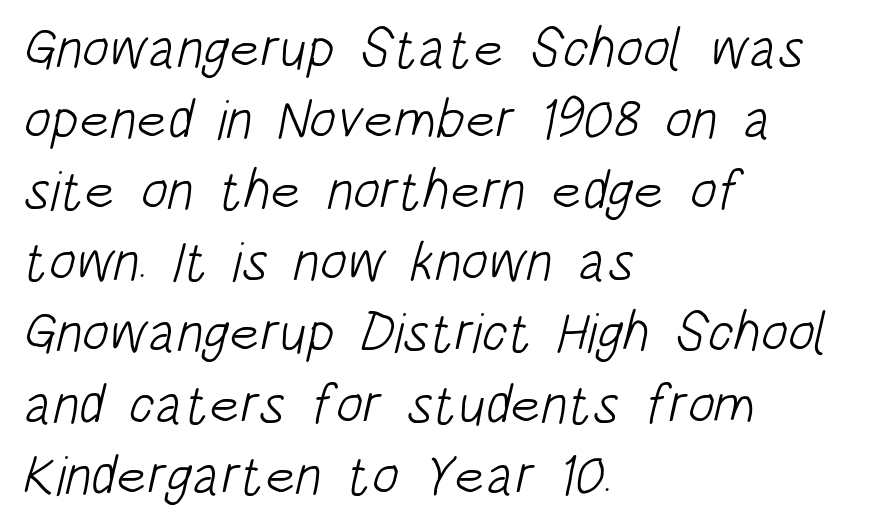
{"serif": "no", "bold": "no", "weight": "light", "width": "condensed", "stroke_contrast": "low", "x_height": "large", "monospaced": "no", "underline": "no", "align": "left", "line_spacing": "normal", "line_spacing_ratio": 1.27, "letter_spacing": "normal", "letter_spacing_em": 0.0, "glyph_px": 56}
